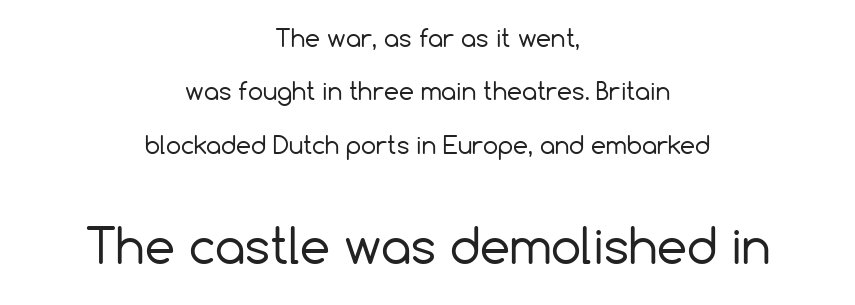
{"serif": "no", "italic": "no", "bold": "no", "weight": "regular", "width": "normal", "stroke_contrast": "low", "x_height": "medium", "monospaced": "no", "underline": "no", "align": "center", "line_spacing": "loose", "line_spacing_ratio": 2.22, "letter_spacing": "normal", "letter_spacing_em": 0.0, "larger_block": "second", "size_ratio": 2.0, "glyph_px": 48}
